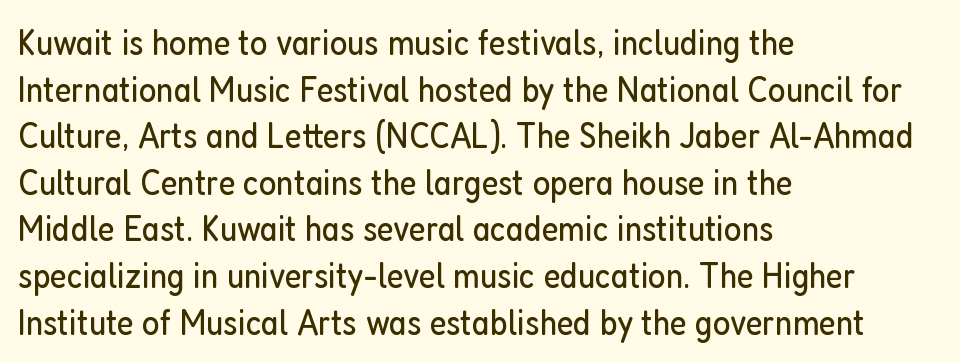
The image shows 37 px regular-weight, condensed sans-serif type, upright; set left-aligned, normal line spacing (1.26x), normal letter spacing, not underlined; low stroke contrast and a medium x-height.
